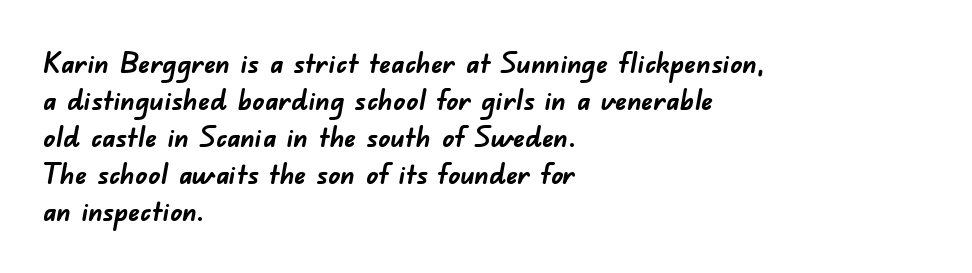
The image shows 29 px semibold sans-serif type; set left-aligned, normal line spacing (1.28x), normal letter spacing, not underlined; low stroke contrast and a small x-height.
